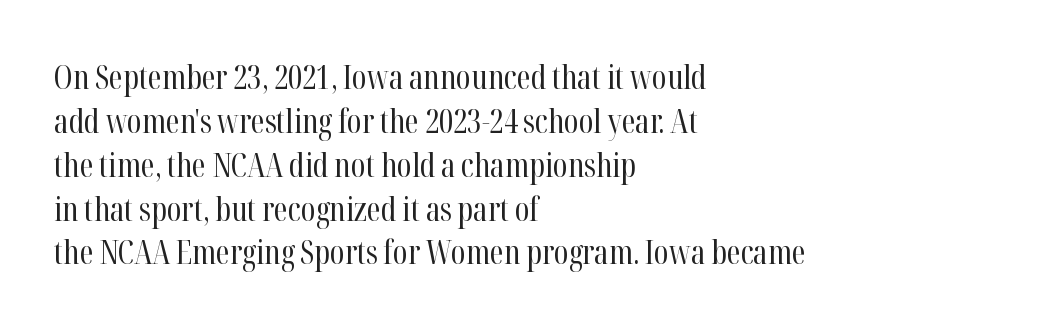
Each letter's strokes conclude with small projecting serifs. This sample has the flowing, uneven cadence of proportional lettering. The foot of each line stays bare and open. Students, observe: this is what conventionally led text looks like. Italic? Not at all — the glyphs are vertical.
